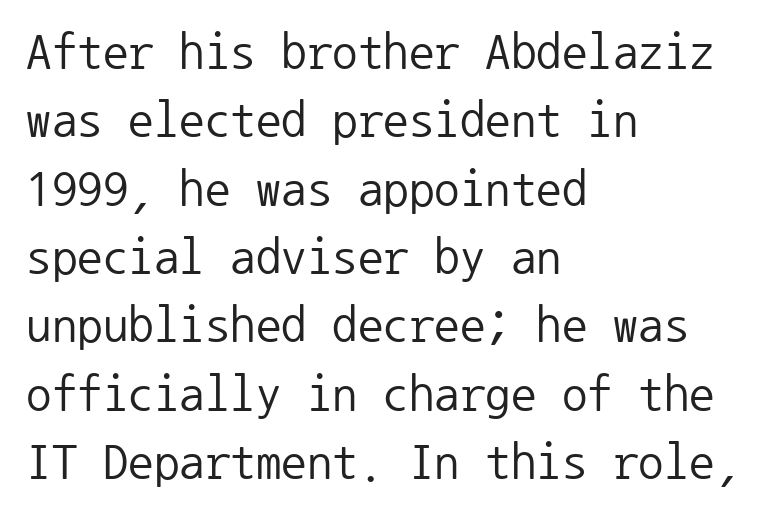
{"serif": "no", "italic": "no", "bold": "no", "weight": "regular", "width": "normal", "stroke_contrast": "low", "x_height": "medium", "monospaced": "yes", "underline": "no", "align": "left", "line_spacing": "normal", "line_spacing_ratio": 1.34, "letter_spacing": "normal", "letter_spacing_em": 0.0, "glyph_px": 51}
